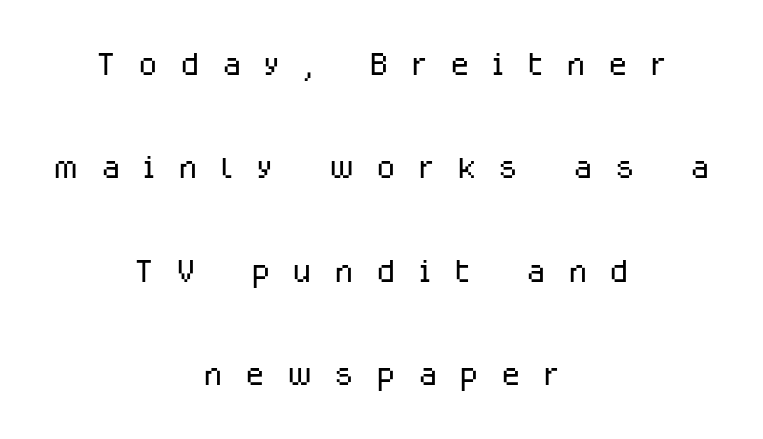
No letter is thick-stroked: the sample isn't bold. These lines are rendered in a variable-pitch font. The rag falls on both sides of this text block equally. The block of text is sparse from top to bottom, with ample space between rows. Stroke terminals: plain, sans-serif. Descenders hang freely into open space.
